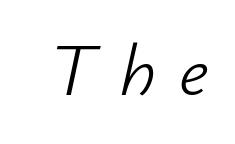
The image shows 74 px light type, italic (leaning right); set unusually wide letter spacing (+0.31 em), not underlined; low stroke contrast and a small x-height.
